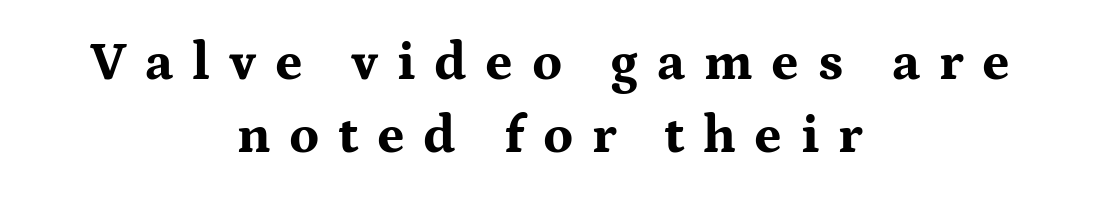
Q: Is the text bold? A: Yes.
Q: Is the text italic (slanted)? A: No, it is upright.
Q: Is the typeface a serif or a sans-serif typeface? A: Serif.
Q: Is the text underlined? A: No.
Q: How is the paragraph aligned? A: Centered.
Q: Is the spacing between letters normal or unusually wide? A: Unusually wide.
Q: Is the spacing between lines tight, normal or loose? A: Normal.
Q: Width (condensed, normal, or wide)? A: Wide.
Q: Stroke contrast? A: Medium.
Q: x-height? A: Medium.
Q: Monospaced? A: No.
